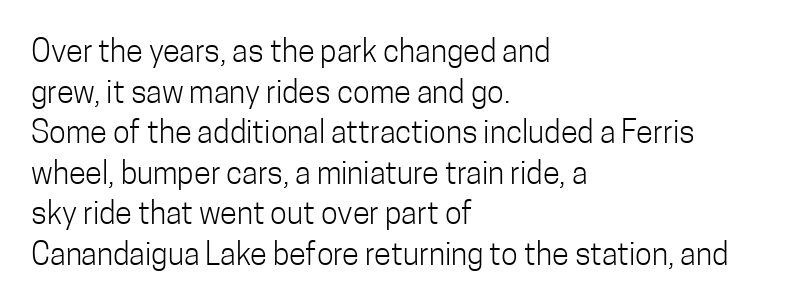
Q: Is the text bold? A: No.
Q: Is the text italic (slanted)? A: No, it is upright.
Q: Is the typeface a serif or a sans-serif typeface? A: Sans-serif.
Q: Is the text underlined? A: No.
Q: How is the paragraph aligned? A: Left-aligned.
Q: Is the spacing between letters normal or unusually wide? A: Normal.
Q: Is the spacing between lines tight, normal or loose? A: Normal.
Q: Width (condensed, normal, or wide)? A: Condensed.
Q: Stroke contrast? A: Low.
Q: x-height? A: Medium.
Q: Monospaced? A: No.
